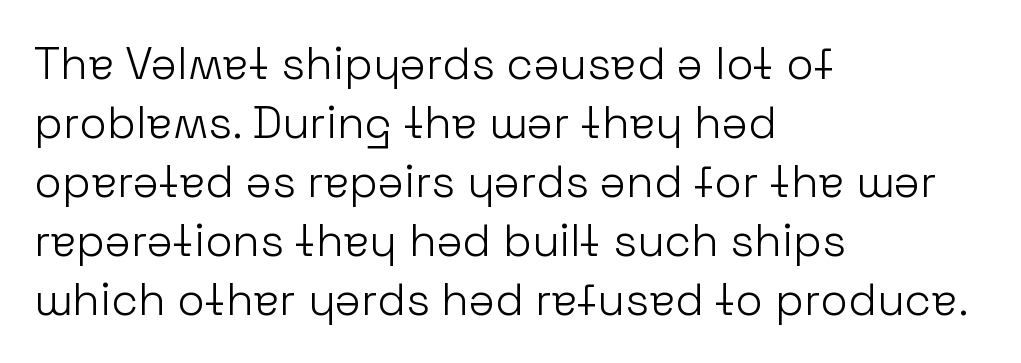
{"serif": "no", "italic": "no", "bold": "no", "weight": "light", "width": "normal", "stroke_contrast": "low", "x_height": "medium", "monospaced": "no", "underline": "no", "align": "left", "line_spacing": "normal", "line_spacing_ratio": 1.31, "letter_spacing": "normal", "letter_spacing_em": 0.0, "glyph_px": 45}
